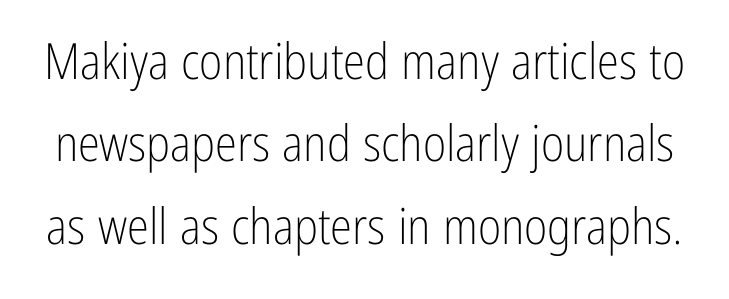
{"serif": "no", "italic": "no", "bold": "no", "weight": "light", "width": "condensed", "stroke_contrast": "low", "x_height": "medium", "monospaced": "no", "underline": "no", "line_spacing": "normal", "line_spacing_ratio": 1.65, "letter_spacing": "normal", "letter_spacing_em": 0.0, "glyph_px": 50}
